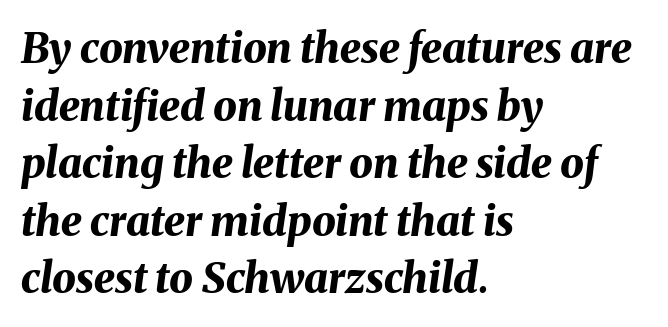
The image shows 42 px bold type, italic (leaning right); set left-aligned, normal line spacing (1.37x), normal letter spacing, not underlined; medium stroke contrast and a medium x-height.
